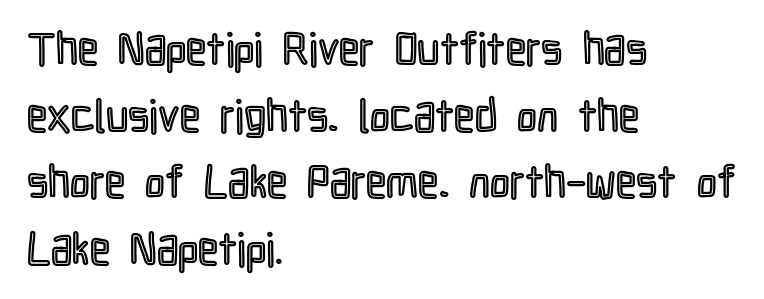
Q: Is the text italic (slanted)? A: No, it is upright.
Q: Is the text underlined? A: No.
Q: How is the paragraph aligned? A: Left-aligned.
Q: Is the spacing between letters normal or unusually wide? A: Normal.
Q: Is the spacing between lines tight, normal or loose? A: Normal.
Q: Width (condensed, normal, or wide)? A: Condensed.
Q: x-height? A: Medium.
Q: Monospaced? A: No.
